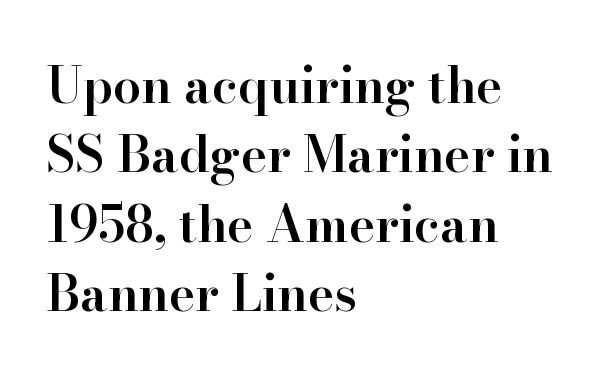
Old-style or modern, the face here clearly has serifs. Looks like regular typesetting: each glyph gets only the width it needs. Stems and bowls a touch heavier than normal — semibold. Nobody touched the tracking dial on this one. Regular leading. The letters stand straight up with perfectly vertical stems.
